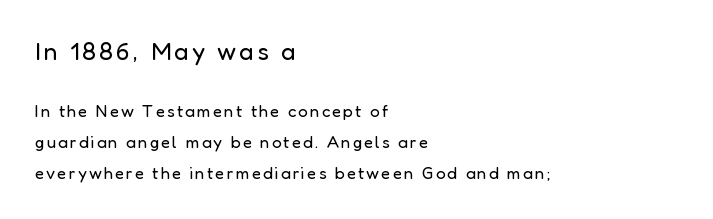
The image shows 25 px text type, upright; set left-aligned, line spacing 1.81x, not underlined; the first (top) block is 1.47x larger.
